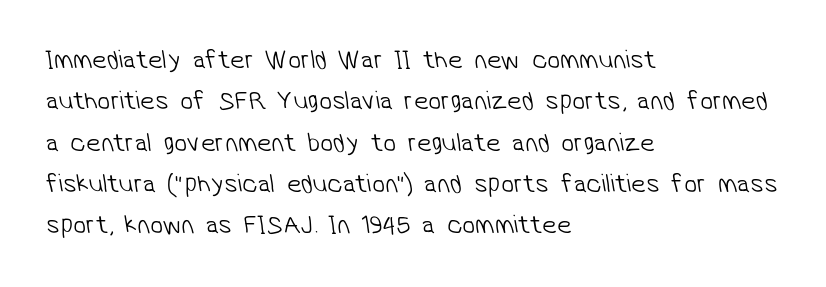
The image shows 26 px text type; set left-aligned, normal line spacing (1.59x), normal letter spacing, not underlined.
